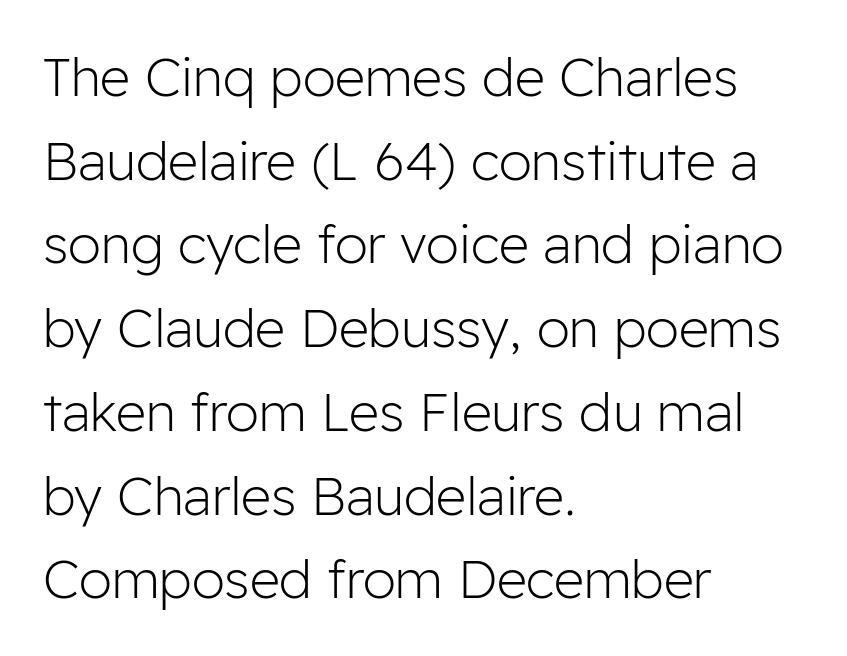
The image shows 53 px light sans-serif type, upright; set left-aligned, normal line spacing (1.58x), normal letter spacing, not underlined; low stroke contrast and a medium x-height.
